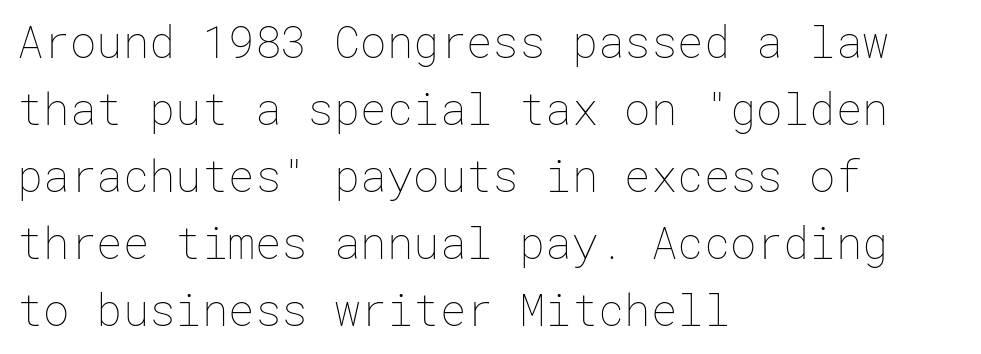
{"italic": "no", "bold": "no", "weight": "thin", "width": "normal", "stroke_contrast": "low", "x_height": "medium", "underline": "no", "align": "left", "line_spacing": "normal", "line_spacing_ratio": 1.52, "letter_spacing": "normal", "letter_spacing_em": 0.0, "glyph_px": 44}
